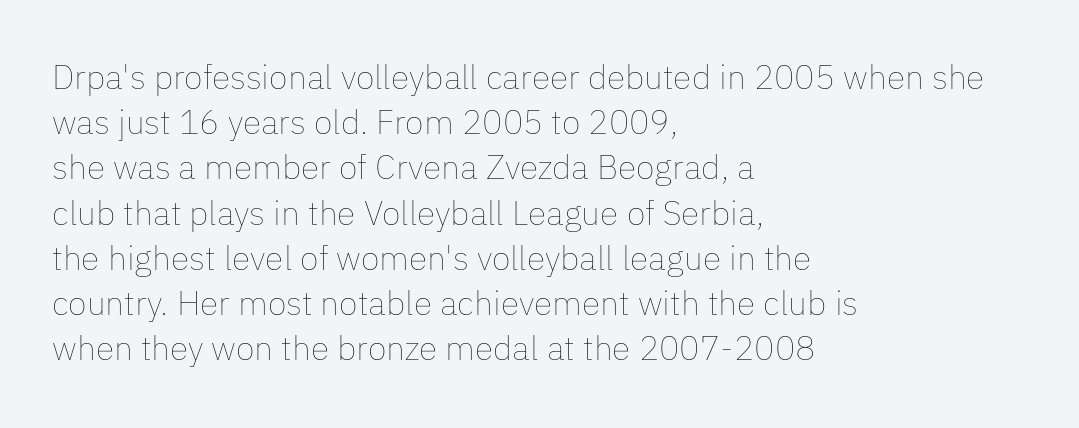
The image shows 34 px thin type, upright; set left-aligned, normal line spacing (1.33x), normal letter spacing, not underlined; low stroke contrast and a medium x-height.
